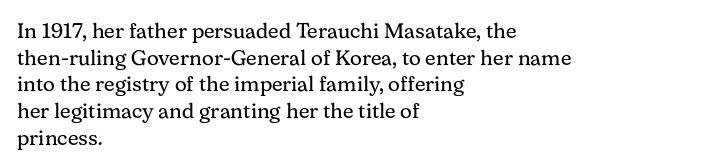
{"italic": "no", "bold": "no", "underline": "no", "align": "left", "line_spacing": "normal", "line_spacing_ratio": 1.27, "letter_spacing": "normal", "letter_spacing_em": 0.0, "glyph_px": 21}
